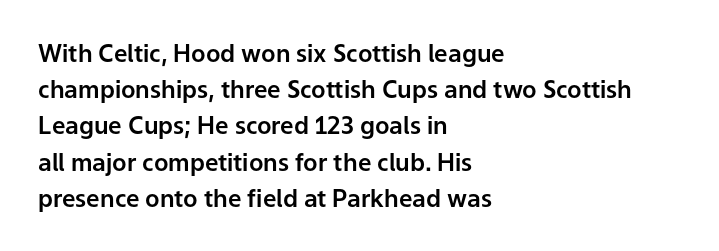
The image shows 24 px text type, upright; set left-aligned, normal line spacing (1.51x), normal letter spacing, not underlined.
